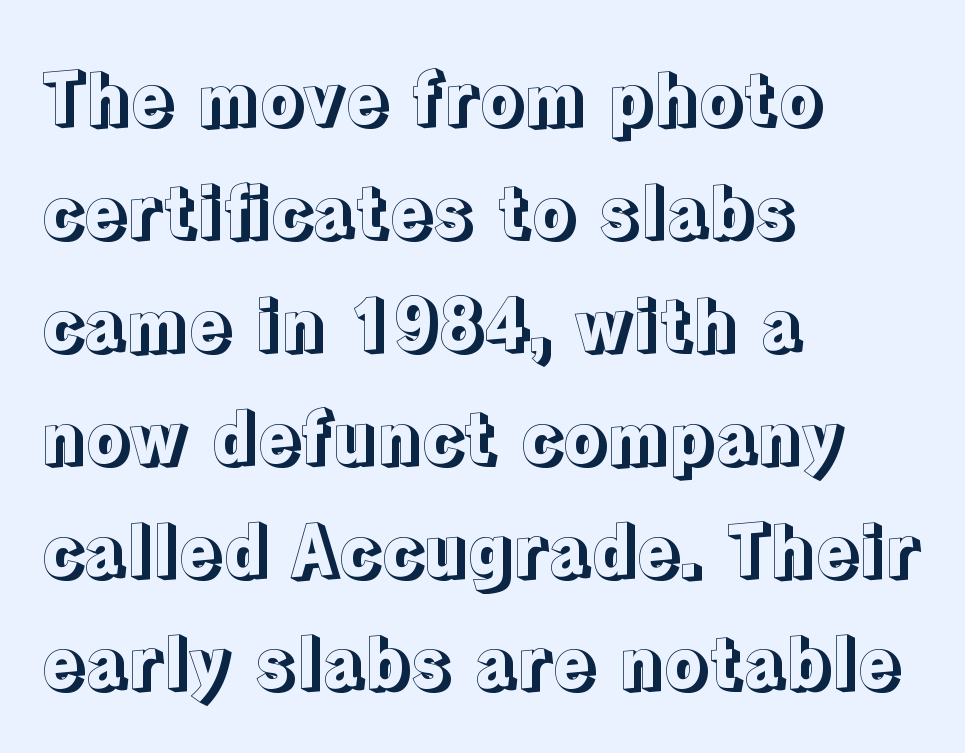
Only glyphs here, with clear space below each row. Do the letters lean? They stand straight. A classic flush-left, rag-right setting is used for this passage. Tracking value appears to be zero — textbook default spacing.
